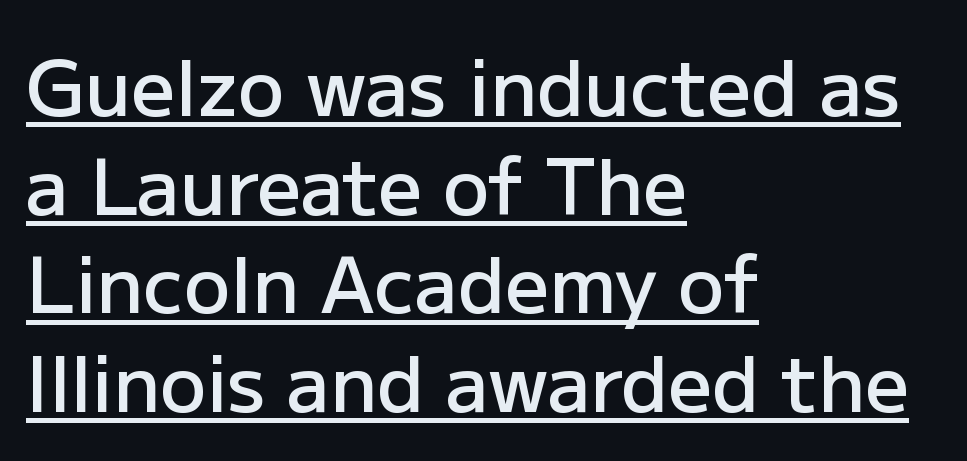
Q: Is the text bold? A: Semi-bold.
Q: Is the text italic (slanted)? A: No, it is upright.
Q: Is the typeface a serif or a sans-serif typeface? A: Sans-serif.
Q: Is the text underlined? A: Yes.
Q: How is the paragraph aligned? A: Left-aligned.
Q: Is the spacing between letters normal or unusually wide? A: Normal.
Q: Is the spacing between lines tight, normal or loose? A: Normal.
Q: Width (condensed, normal, or wide)? A: Normal.
Q: Stroke contrast? A: Low.
Q: x-height? A: Medium.
Q: Monospaced? A: No.
